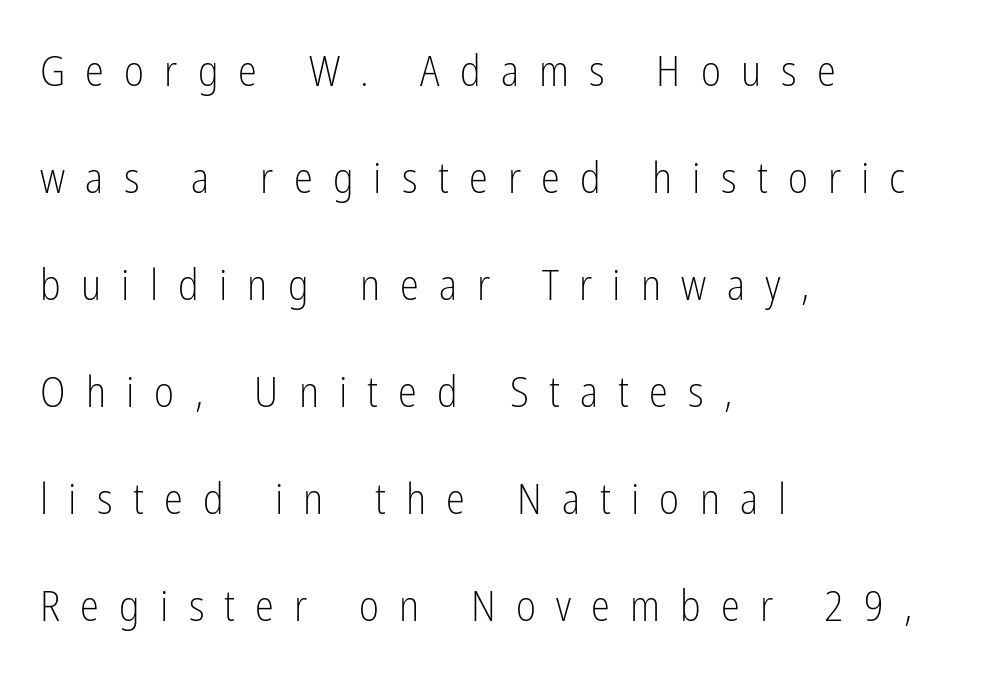
The image shows 43 px light, condensed sans-serif type, upright; set left-aligned, loose line spacing (2.49x), unusually wide letter spacing (+0.47 em), not underlined; low stroke contrast and a medium x-height.
